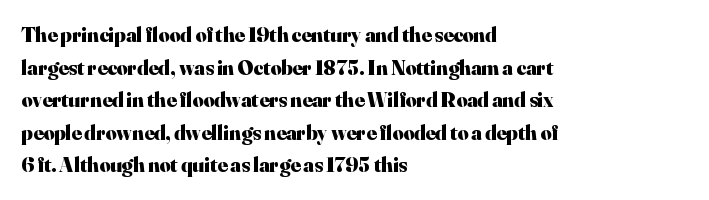
{"italic": "no", "bold": "yes", "underline": "no", "align": "left", "line_spacing": "normal", "line_spacing_ratio": 1.55, "letter_spacing": "normal", "letter_spacing_em": 0.0, "glyph_px": 21}
